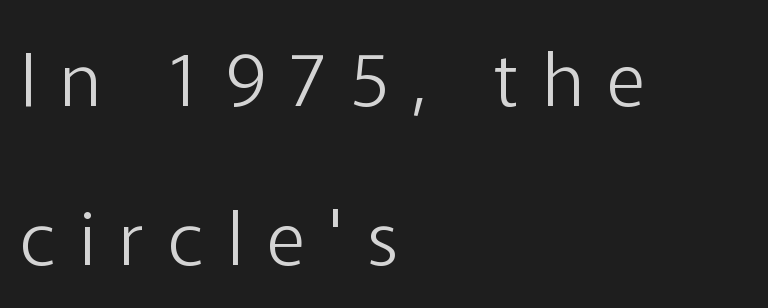
{"serif": "no", "italic": "no", "bold": "no", "weight": "light", "width": "normal", "stroke_contrast": "low", "x_height": "medium", "monospaced": "no", "underline": "no", "align": "left", "line_spacing": "loose", "line_spacing_ratio": 2.15, "letter_spacing": "wide", "letter_spacing_em": 0.32, "glyph_px": 74}
